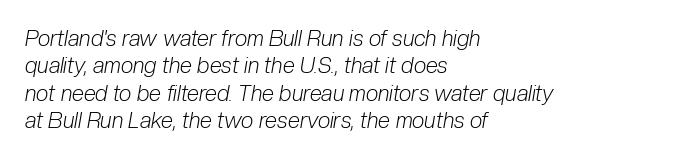
The image shows 22 px text type, italic (leaning right); set left-aligned, normal line spacing (1.25x), normal letter spacing, not underlined.
